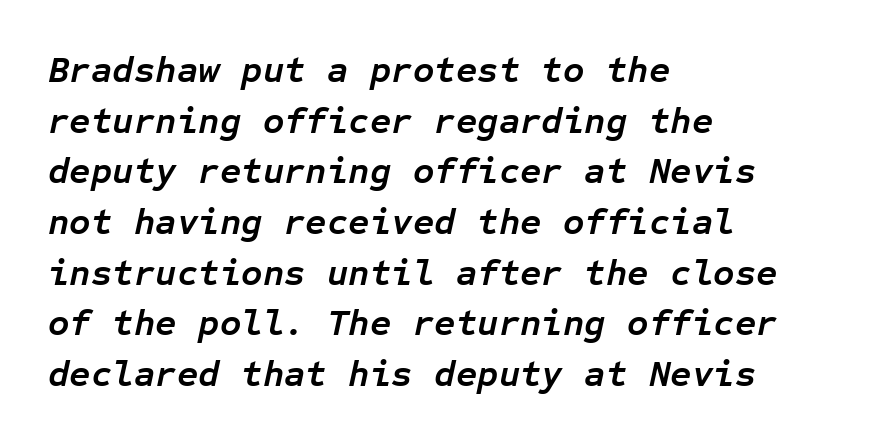
The image shows 37 px semibold type, italic (leaning right), monospaced; set left-aligned, normal line spacing (1.37x), normal letter spacing, not underlined; low stroke contrast and a medium x-height.
